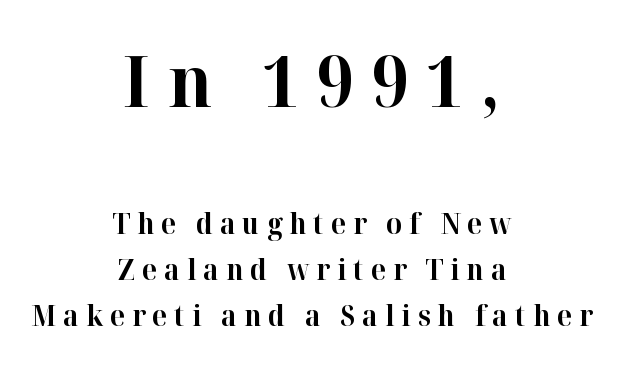
A typesetter would call this proportional, since set widths differ per character. Top chunk: large. Bottom chunk: small. The passage shown stacks its lines at a standard gap. Posture: upright roman.
